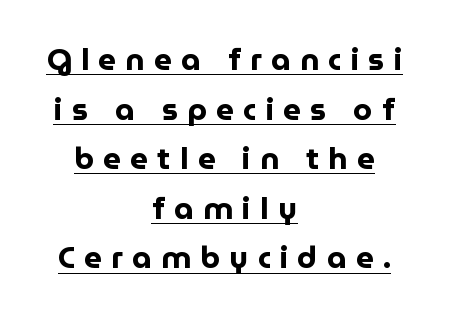
The image shows 31 px bold sans-serif type, upright; set centered, normal line spacing (1.6x), unusually wide letter spacing (+0.3 em), underlined; low stroke contrast and a medium x-height.
